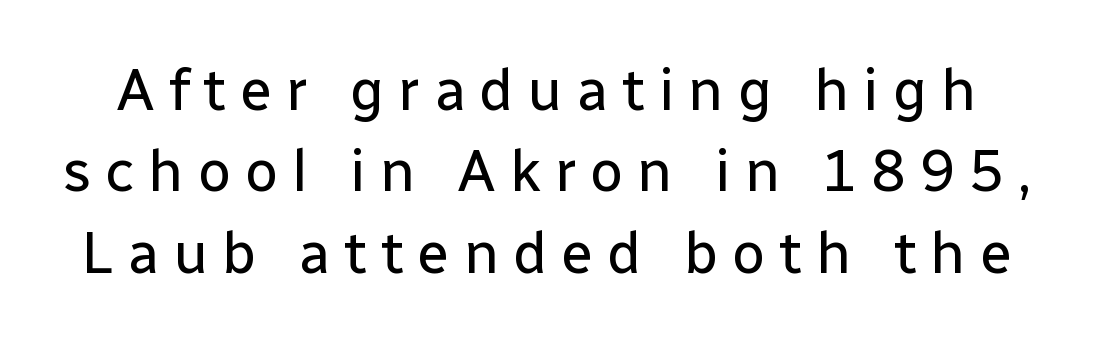
Reading down the column, the eye jumps a familiar distance to each next line. The face used here is proportionally spaced, like ordinary book or web type. Does the type have serifs? No, each stem ends abruptly. The letterforms stand isolated, each surrounded by extra space. The letters look calm and open, with moderate or lighter stems.
